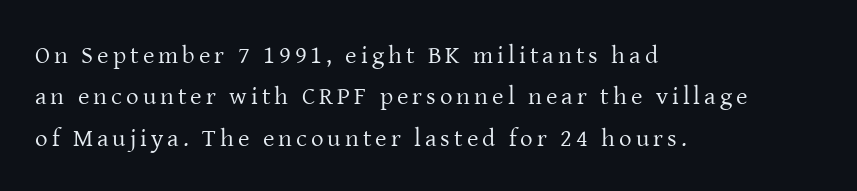
Q: Is the text bold? A: No.
Q: Is the text italic (slanted)? A: No, it is upright.
Q: Is the text underlined? A: No.
Q: How is the paragraph aligned? A: Left-aligned.
Q: Is the spacing between lines tight, normal or loose? A: Normal.
